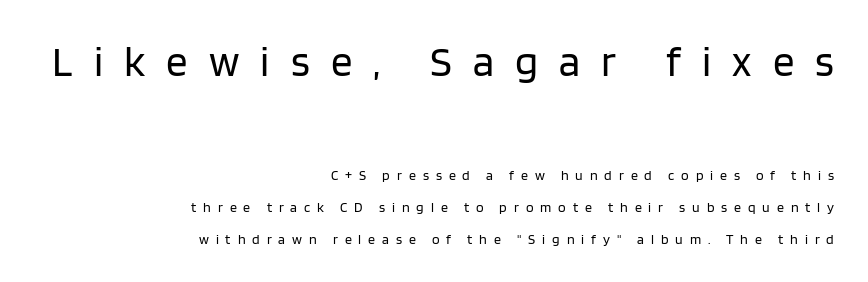
{"serif": "no", "italic": "no", "bold": "no", "weight": "regular", "width": "normal", "stroke_contrast": "low", "x_height": "large", "monospaced": "no", "underline": "no", "align": "right", "line_spacing": "loose", "line_spacing_ratio": 2.27, "letter_spacing": "wide", "letter_spacing_em": 0.49, "larger_block": "first", "size_ratio": 3.07, "glyph_px": 43}
